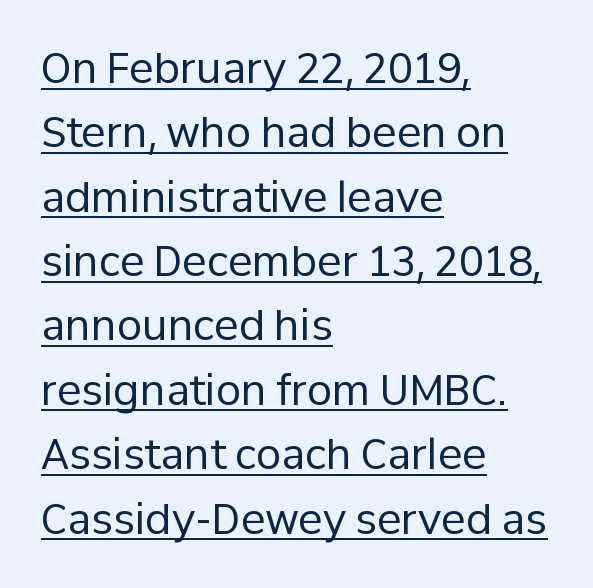
The image shows 41 px regular-weight sans-serif type, upright; set left-aligned, normal line spacing (1.57x), normal letter spacing, underlined; low stroke contrast and a medium x-height.
